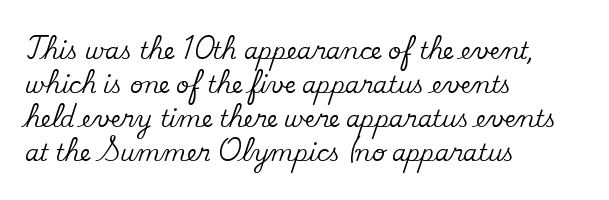
Clear beneath every line of the passage. Notice how descenders clear the ascenders below comfortably — that's standard leading. In terms of letterspacing, this is plain default setting. The lines in this sample share a left origin and differ only in where they stop.
